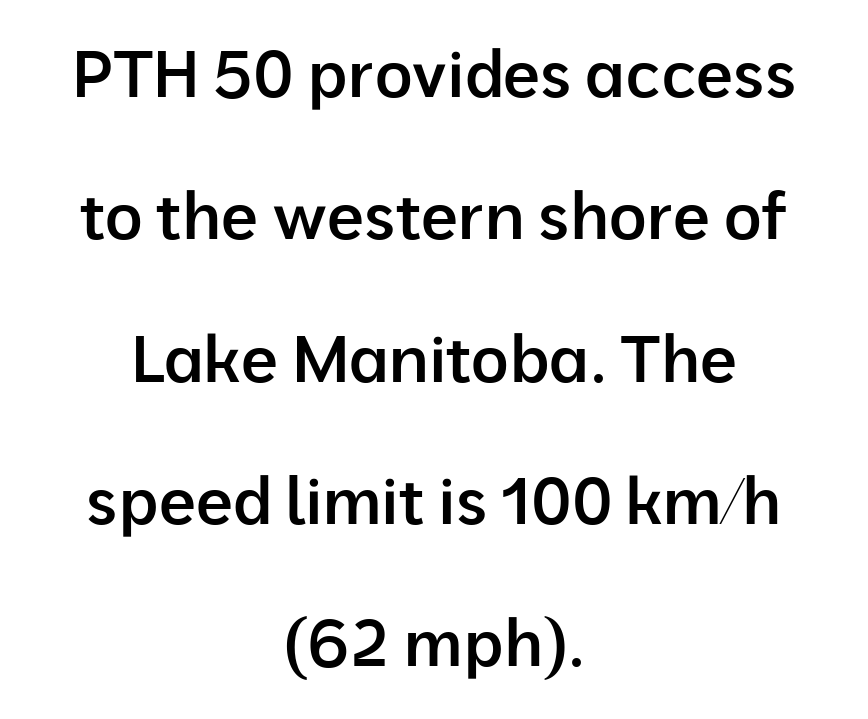
The image shows 65 px semibold sans-serif type, upright; set centered, loose line spacing (2.19x), normal letter spacing, not underlined; low stroke contrast and a medium x-height.
